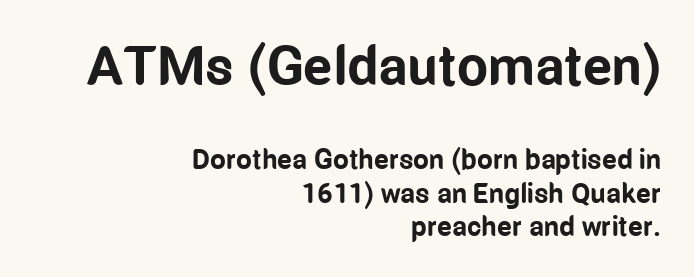
The image shows 55 px bold, condensed sans-serif type, upright; set right-aligned, line spacing 1.19x, normal letter spacing, not underlined; the first (top) block is 1.96x larger; low stroke contrast and a medium x-height.
